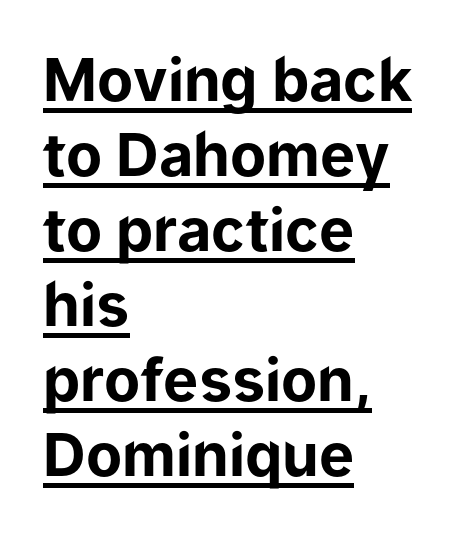
{"serif": "no", "italic": "no", "bold": "yes", "weight": "bold", "width": "normal", "stroke_contrast": "low", "x_height": "medium", "monospaced": "no", "underline": "yes", "align": "left", "line_spacing": "normal", "line_spacing_ratio": 1.27, "letter_spacing": "normal", "letter_spacing_em": 0.0, "glyph_px": 59}
